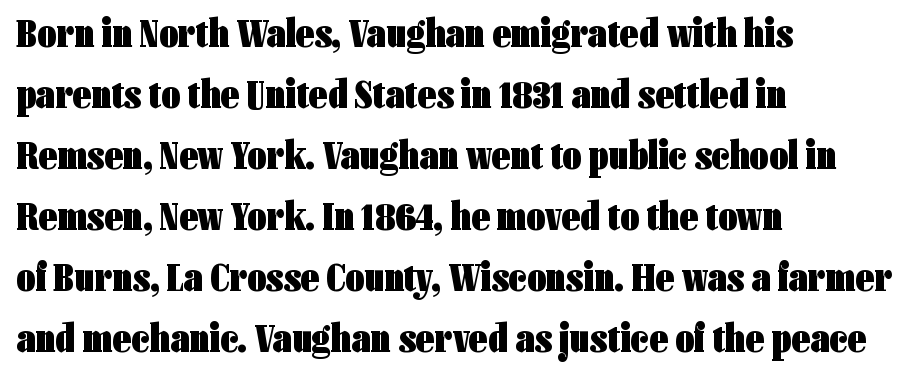
Just letters on the line, the space beneath them empty. Whoever set this chose a conventional vertical rhythm. The setting favours the left margin, as ordinary paragraphs usually do. Is there any slant? The stems are plumb. Compared with an ordinary text face, these strokes are far heavier — a full bold. I'd call this a sans setting — the letters go barefoot.
